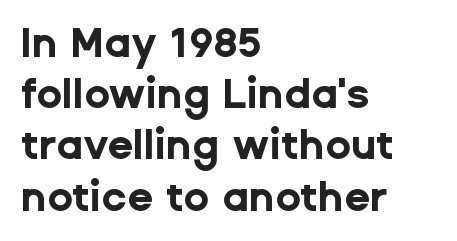
The image shows 42 px bold sans-serif type, upright; set left-aligned, line spacing 1.22x, normal letter spacing, not underlined; low stroke contrast and a medium x-height.
